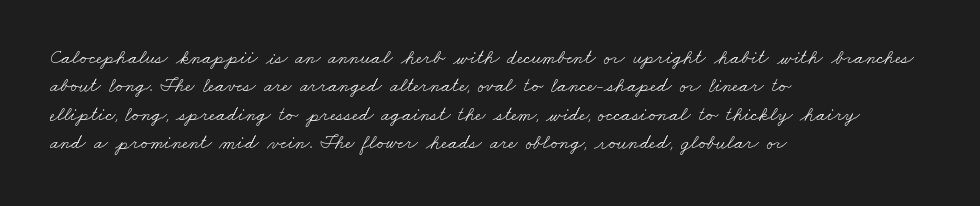
The image shows 20 px text type; set left-aligned, normal line spacing (1.42x), normal letter spacing, not underlined.
